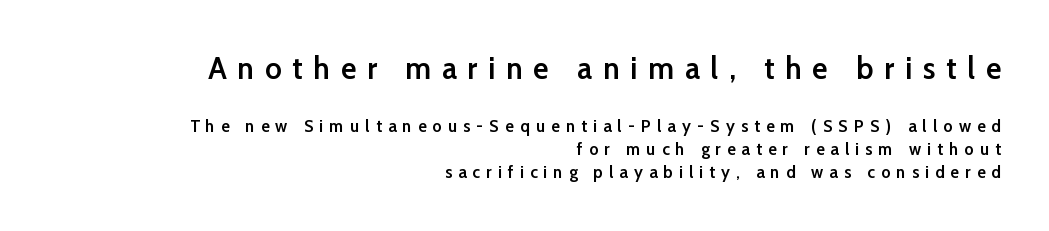
The image shows 32 px semibold sans-serif type, upright; set right-aligned, normal line spacing (1.27x), unusually wide letter spacing (+0.34 em), not underlined; the first (top) block is 1.78x larger; low stroke contrast and a medium x-height.
